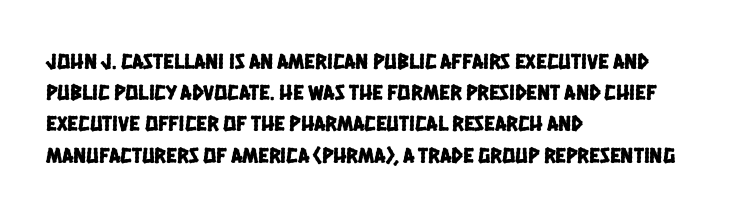
Q: Is the text underlined? A: No.
Q: How is the paragraph aligned? A: Left-aligned.
Q: Is the spacing between letters normal or unusually wide? A: Normal.
Q: Is the spacing between lines tight, normal or loose? A: Normal.
